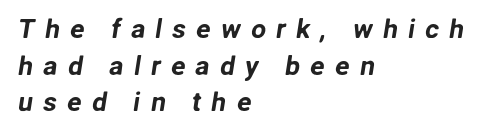
The image shows 27 px text type; set left-aligned, normal line spacing (1.36x), unusually wide letter spacing (+0.37 em), not underlined.
